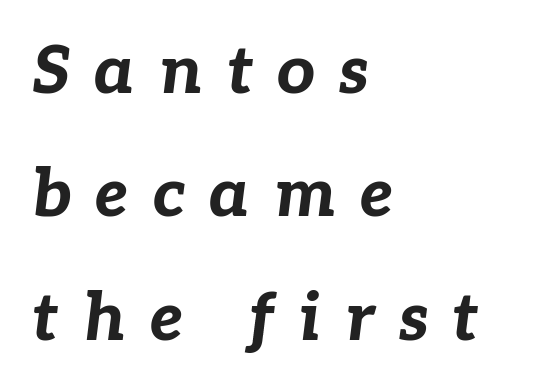
Spacing verdict: proportional, widths tailored to each character. The specimen reads as italic at a glance. Words float on clear page, feet unadorned. Each glyph is drawn with heavy, bold strokes. The type is letterspaced generously, with wide tracking. The typesetter chose a ragged-right arrangement here.
